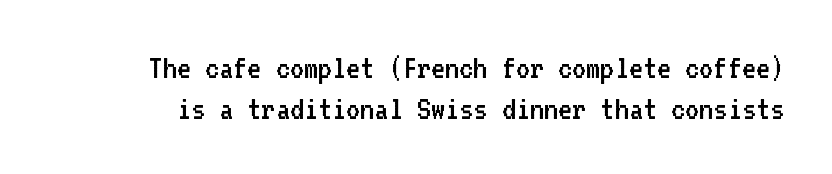
No heavy texture on the line: the type isn't bold. The gap between lines stays unmarked. There is no visible air inserted between adjacent glyphs. What kind of face is this? One without serifs — a sans.
